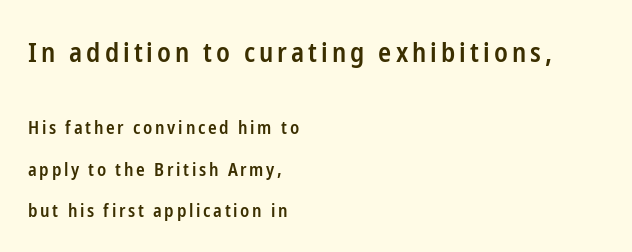
Q: Is the text bold? A: Semi-bold.
Q: Is the text italic (slanted)? A: No, it is upright.
Q: Is the text underlined? A: No.
Q: How is the paragraph aligned? A: Left-aligned.
Q: Is the spacing between lines tight, normal or loose? A: Loose.
Q: Which block of text is set in a larger size, the first (top) or the second (bottom)? A: The first (top) one.
